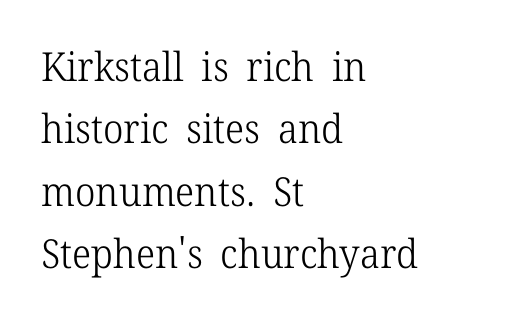
The image shows 40 px light serif type, upright; set left-aligned, normal line spacing (1.56x), normal letter spacing, not underlined; low stroke contrast and a medium x-height.
